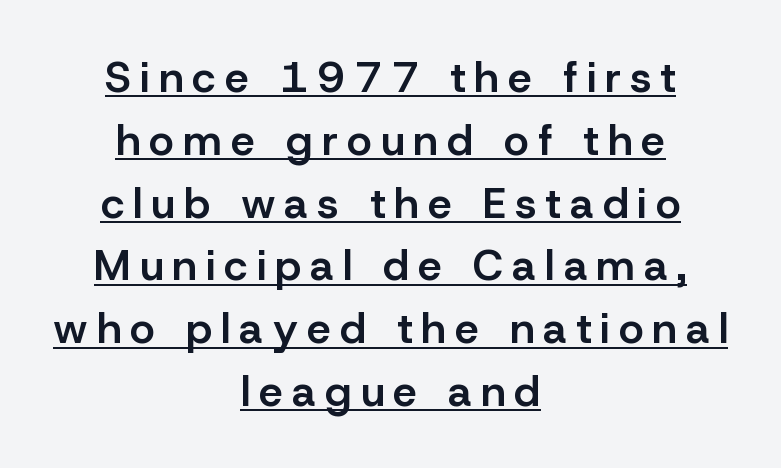
Q: Is the text bold? A: Semi-bold.
Q: Is the text italic (slanted)? A: No, it is upright.
Q: Is the typeface a serif or a sans-serif typeface? A: Sans-serif.
Q: Is the text underlined? A: Yes.
Q: How is the paragraph aligned? A: Centered.
Q: Is the spacing between letters normal or unusually wide? A: Unusually wide.
Q: Is the spacing between lines tight, normal or loose? A: Normal.
Q: Width (condensed, normal, or wide)? A: Normal.
Q: Stroke contrast? A: Low.
Q: x-height? A: Medium.
Q: Monospaced? A: No.
